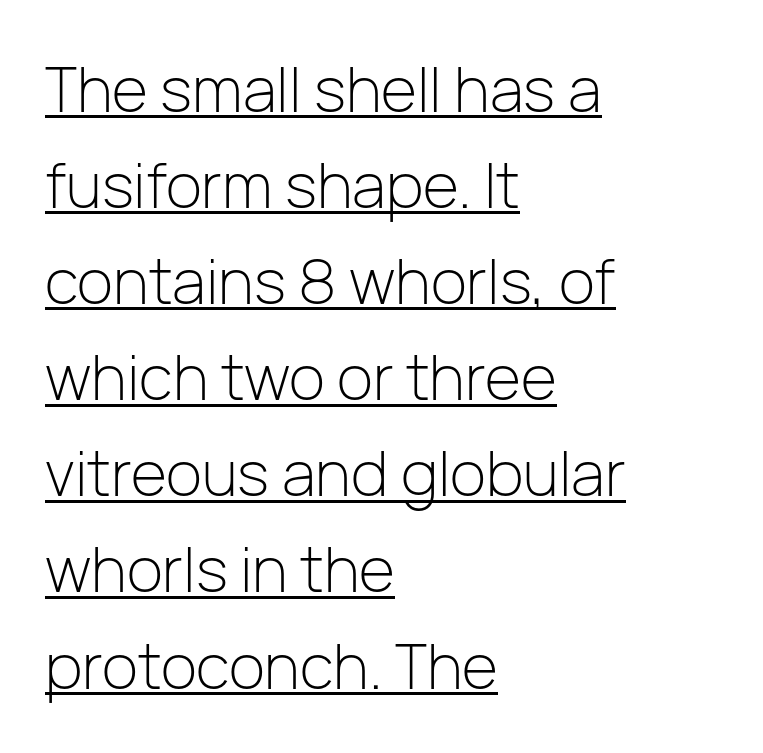
Q: Is the text bold? A: No.
Q: Is the text italic (slanted)? A: No, it is upright.
Q: Is the typeface a serif or a sans-serif typeface? A: Sans-serif.
Q: Is the text underlined? A: Yes.
Q: How is the paragraph aligned? A: Left-aligned.
Q: Is the spacing between letters normal or unusually wide? A: Normal.
Q: Is the spacing between lines tight, normal or loose? A: Normal.
Q: Width (condensed, normal, or wide)? A: Normal.
Q: Stroke contrast? A: Low.
Q: x-height? A: Medium.
Q: Monospaced? A: No.
